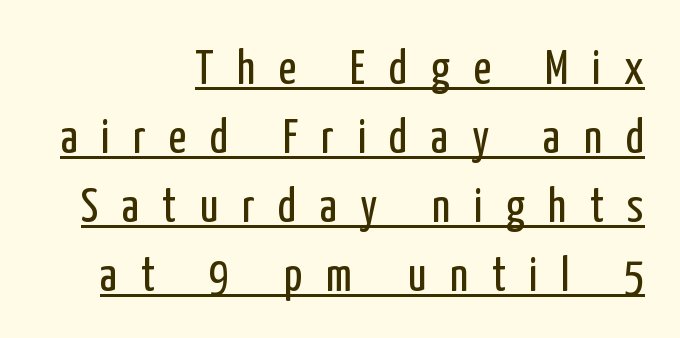
Q: Is the text bold? A: No.
Q: Is the text italic (slanted)? A: No, it is upright.
Q: Is the typeface a serif or a sans-serif typeface? A: Sans-serif.
Q: Is the text underlined? A: Yes.
Q: How is the paragraph aligned? A: Right-aligned.
Q: Is the spacing between letters normal or unusually wide? A: Unusually wide.
Q: Is the spacing between lines tight, normal or loose? A: Normal.
Q: Width (condensed, normal, or wide)? A: Condensed.
Q: Stroke contrast? A: Low.
Q: x-height? A: Medium.
Q: Monospaced? A: No.
